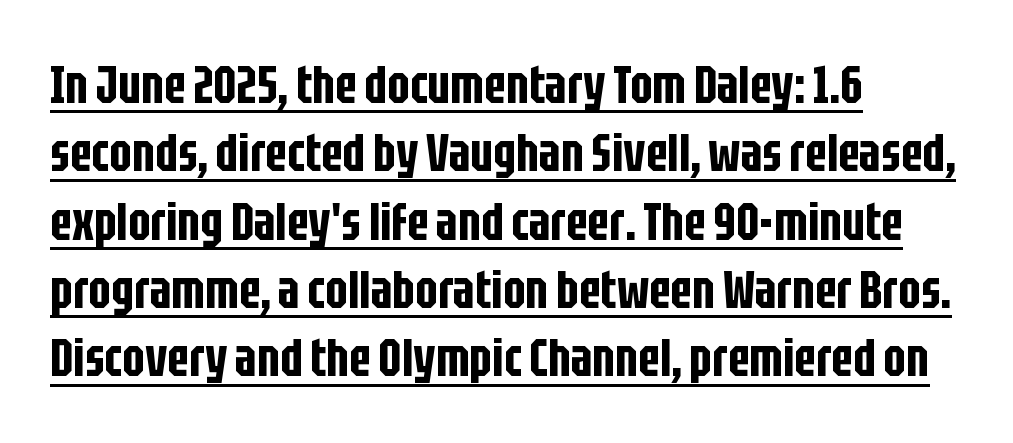
The image shows 53 px condensed sans-serif type, upright; set left-aligned, normal line spacing (1.29x), normal letter spacing, underlined; low stroke contrast and a large x-height.
